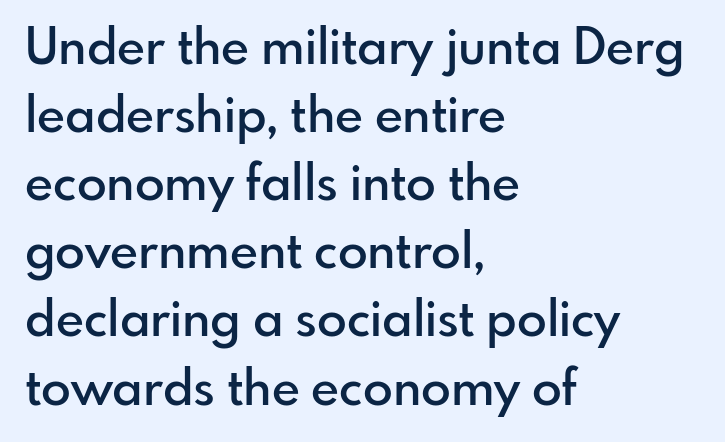
The setting favours the left margin, as ordinary paragraphs usually do. Stems and bowls a touch heavier than normal — semibold. Vertically, the passage feels balanced, rows spaced as you'd expect. Italic: no, the glyphs are upright roman.
